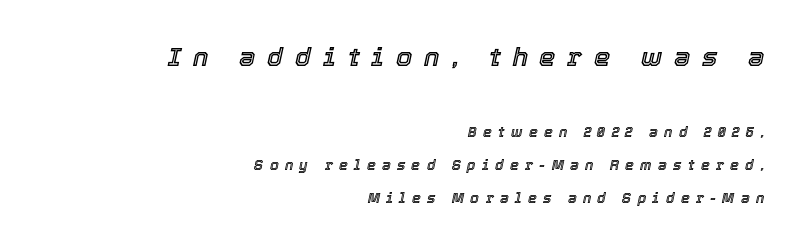
The text carries the slant typical of an italic or oblique font. Any mark beneath the type? The region is blank. One glance says open: line gaps are wider than usual. The gaps between neighbouring characters are conspicuously large. The emphasis by scale lands on block number one, above. Visually the block forms a straight wall on the right and a jagged coastline on the left.
